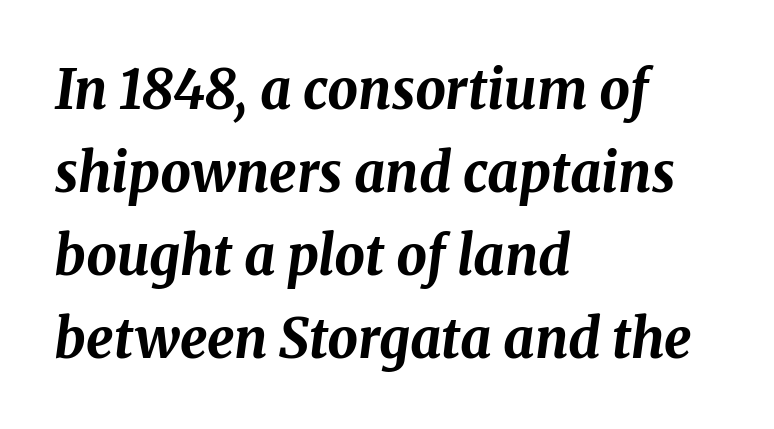
{"italic": "yes", "lean": "right", "slant_degrees": 8, "bold": "yes", "weight": "bold", "width": "normal", "stroke_contrast": "medium", "x_height": "medium", "monospaced": "no", "underline": "no", "align": "left", "line_spacing": "normal", "line_spacing_ratio": 1.54, "letter_spacing": "normal", "letter_spacing_em": 0.0, "glyph_px": 54}
